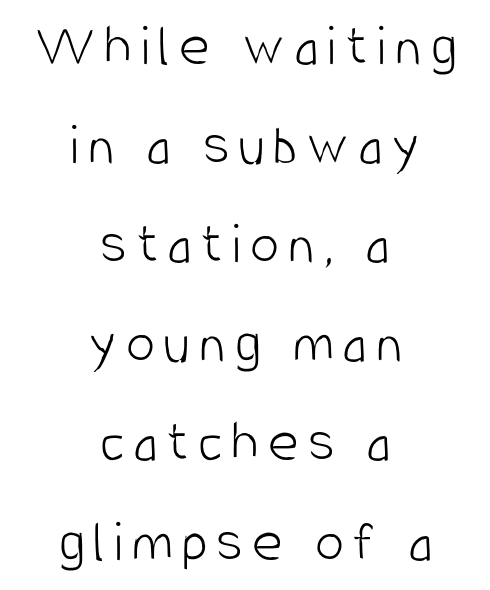
{"serif": "no", "italic": "no", "bold": "no", "weight": "light", "width": "condensed", "stroke_contrast": "low", "x_height": "large", "monospaced": "no", "underline": "no", "align": "center", "line_spacing": "normal", "line_spacing_ratio": 1.68, "glyph_px": 59}
